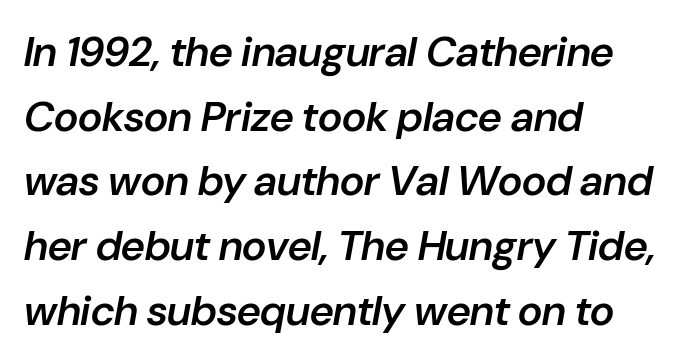
{"italic": "yes", "lean": "right", "slant_degrees": 10, "bold": "semi", "weight": "semibold", "width": "normal", "stroke_contrast": "low", "x_height": "medium", "monospaced": "no", "underline": "no", "align": "left", "line_spacing": "normal", "line_spacing_ratio": 1.54, "letter_spacing": "normal", "letter_spacing_em": 0.0, "glyph_px": 42}
